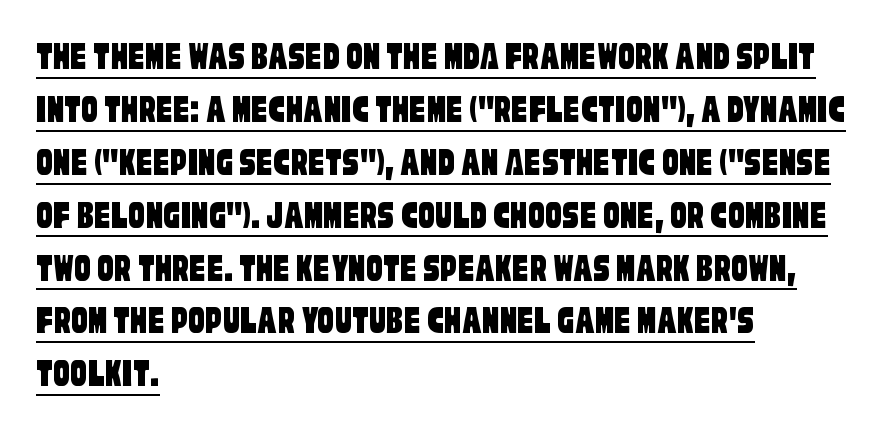
The image shows 41 px condensed sans-serif type; set left-aligned, normal line spacing (1.29x), normal letter spacing, underlined; low stroke contrast and a large x-height.
